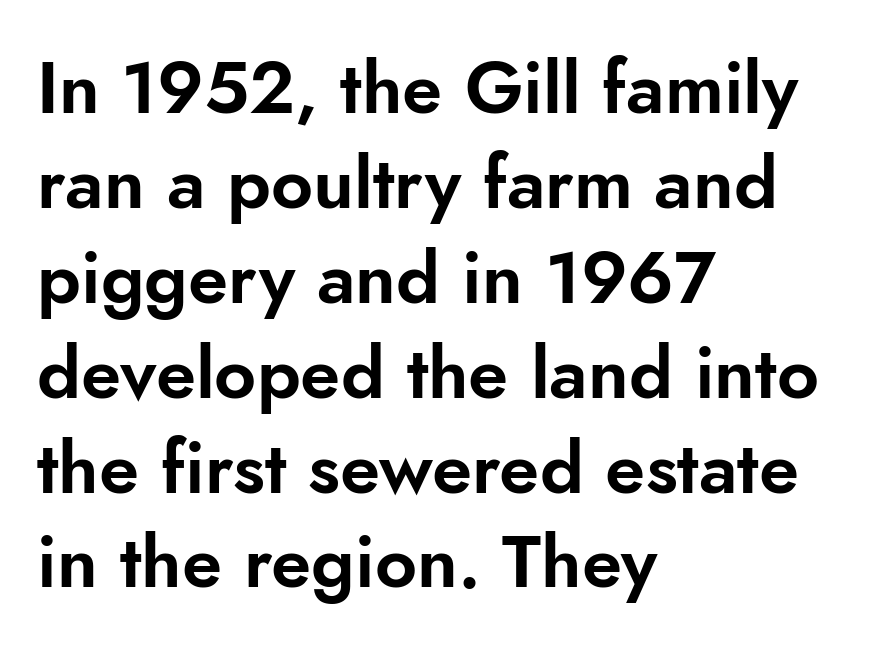
Q: Is the text italic (slanted)? A: No, it is upright.
Q: Is the typeface a serif or a sans-serif typeface? A: Sans-serif.
Q: Is the text underlined? A: No.
Q: How is the paragraph aligned? A: Left-aligned.
Q: Is the spacing between letters normal or unusually wide? A: Normal.
Q: Is the spacing between lines tight, normal or loose? A: Normal.
Q: Width (condensed, normal, or wide)? A: Normal.
Q: Stroke contrast? A: Low.
Q: x-height? A: Small.
Q: Monospaced? A: No.
